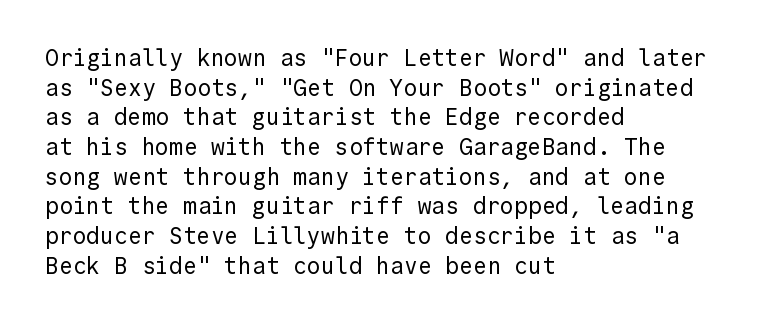
Q: Is the text bold? A: No.
Q: Is the text italic (slanted)? A: No, it is upright.
Q: Is the text underlined? A: No.
Q: How is the paragraph aligned? A: Left-aligned.
Q: Is the spacing between letters normal or unusually wide? A: Normal.
Q: Is the spacing between lines tight, normal or loose? A: Normal.
